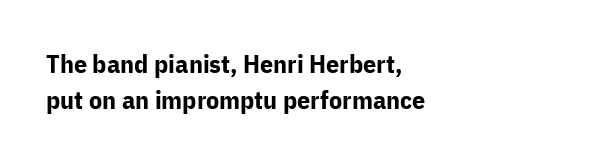
Descenders are the only things crossing below the line. Weight: bold. The tracking reads as untouched default to a designer's eye. A typesetter would mark this as roman, not italic.
